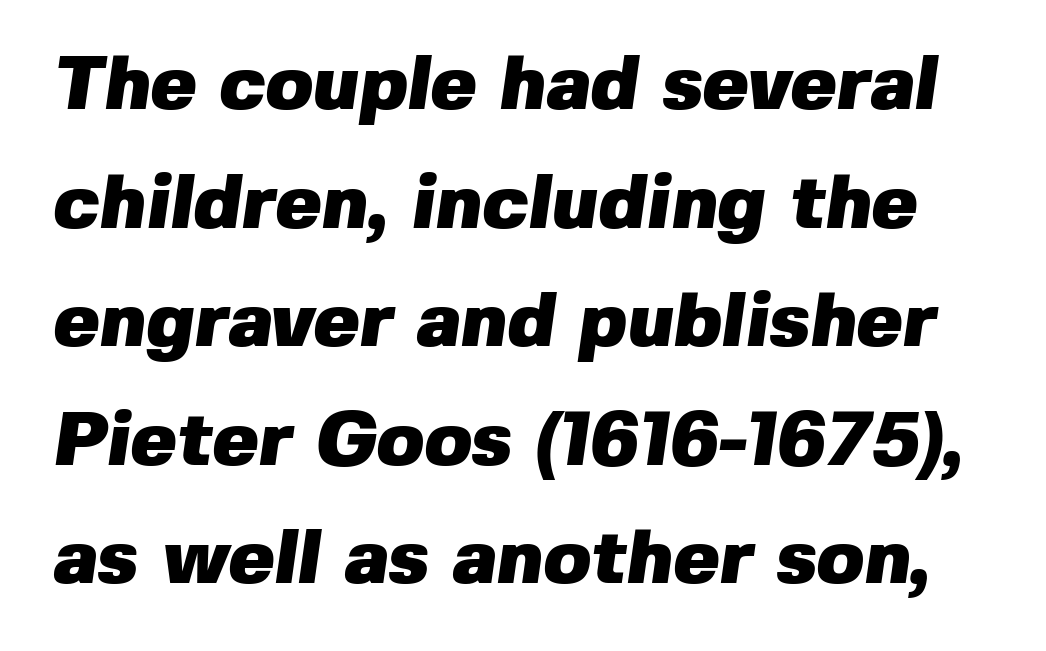
These lines are rendered in a variable-pitch font. This sample uses plain, unmodified letter spacing. Lines of text with bare space underneath. Does the type have serifs? No, each stem ends abruptly.
